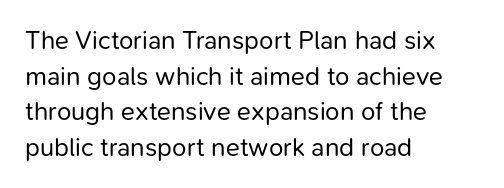
{"italic": "no", "bold": "no", "underline": "no", "align": "left", "line_spacing": "normal", "line_spacing_ratio": 1.37, "letter_spacing": "normal", "letter_spacing_em": 0.0, "glyph_px": 26}
